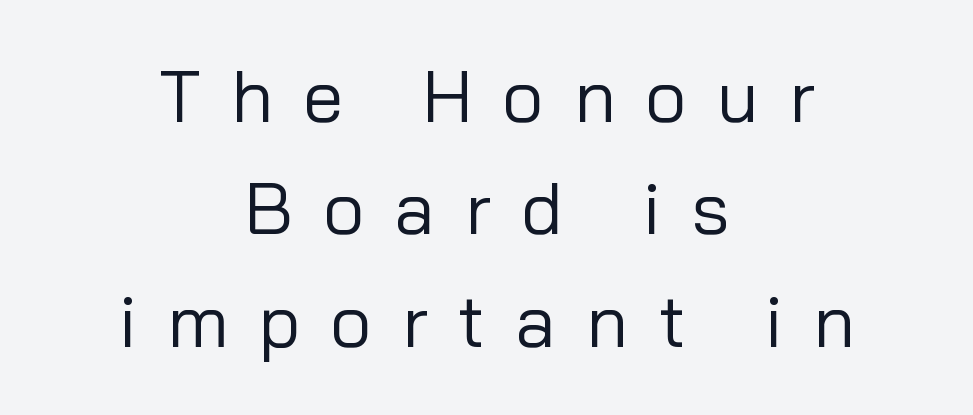
The glyphs are unaccompanied by any horizontal stroke below them. Type style note: lacks serifs. The passage shown has open, widely tracked lettering throughout. Is there any slant? The stems are plumb. You could not count columns in this text — the font is proportionally spaced. Evenly set lines give the paragraph a standard silhouette.
